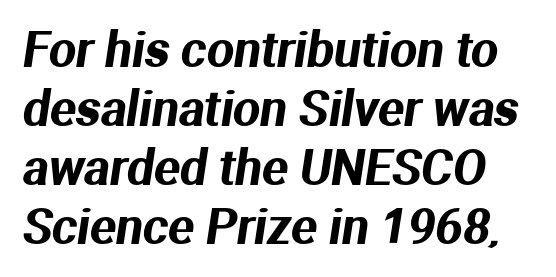
The image shows 48 px sans-serif type; set line spacing 1.23x, normal letter spacing, not underlined; medium stroke contrast and a medium x-height.
